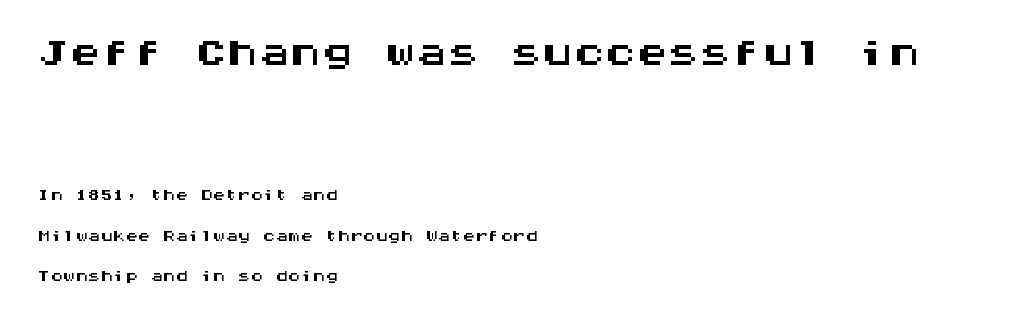
Size contrast runs from large at the top to small at the bottom. The letters stand upright; this is a roman face. Which margin do the lines hug? The left one — the right edge is uneven. Nobody touched the tracking dial on this one.
